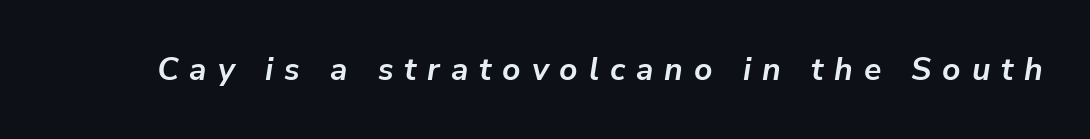
The image shows 32 px semibold type, italic (leaning right); set unusually wide letter spacing (+0.34 em), not underlined; low stroke contrast and a medium x-height.
